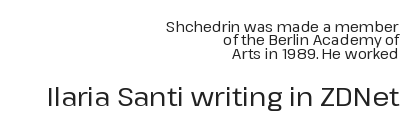
The image shows 26 px text type, upright; set right-aligned, tight line spacing (0.95x), normal letter spacing, not underlined; the second (bottom) block is 1.86x larger.
